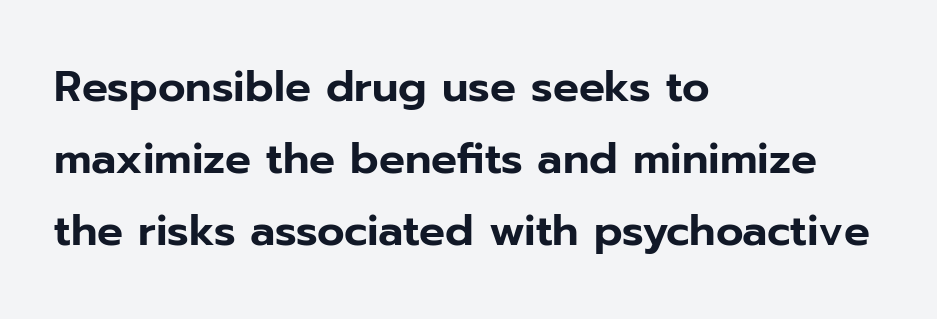
{"serif": "no", "italic": "no", "width": "normal", "stroke_contrast": "low", "x_height": "medium", "monospaced": "no", "underline": "no", "align": "left", "line_spacing": "normal", "line_spacing_ratio": 1.68, "letter_spacing": "normal", "letter_spacing_em": 0.0, "glyph_px": 43}
